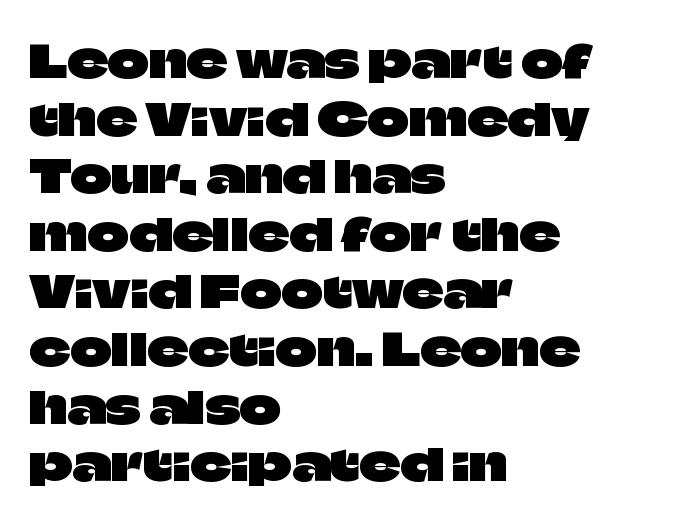
The image shows 45 px sans-serif type, upright; set left-aligned, normal line spacing (1.28x), normal letter spacing, not underlined; low stroke contrast and a large x-height.
